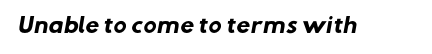
{"bold": "yes", "underline": "no", "letter_spacing": "normal", "letter_spacing_em": 0.0, "glyph_px": 20}
